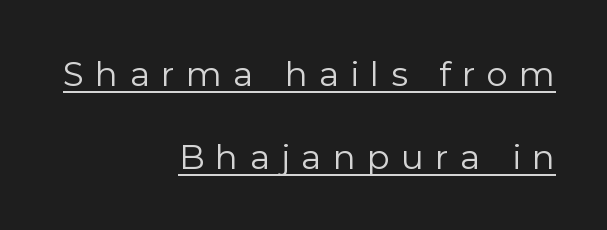
Stroke mass is kept to a normal reading level or below. Do the letters lean? They stand straight. Type style note: lacks serifs. The letters advance in unequal steps, a hallmark of proportional type.
